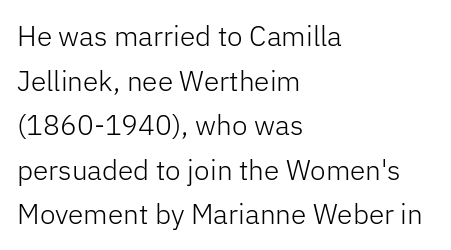
One glance says typical: line gaps are just what's usual. Layout note: lines flush left. I'd call this a sans setting — the letters go barefoot. Check the space under the baseline: it is left empty.
